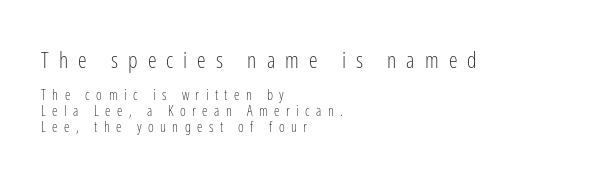
The image shows 22 px text type, upright; set left-aligned, tight line spacing (1.12x), unusually wide letter spacing (+0.46 em), not underlined; the first (top) block is 1.57x larger.
